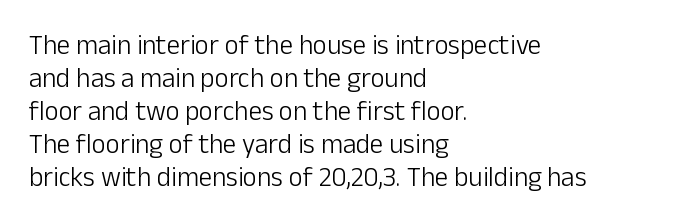
{"italic": "no", "bold": "no", "underline": "no", "align": "left", "line_spacing_ratio": 1.22, "letter_spacing": "normal", "letter_spacing_em": 0.0, "glyph_px": 27}
